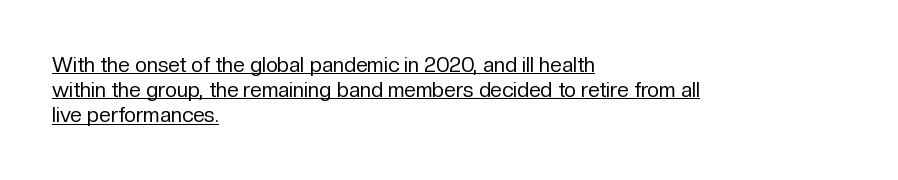
Default kerning and tracking; the words read as compact shapes. Unbolded letterforms with no extra heft. The string is rendered with underlining switched on. Does the lettering tilt? It doesn't — this is upright. The rag falls on the right side of this text block.
